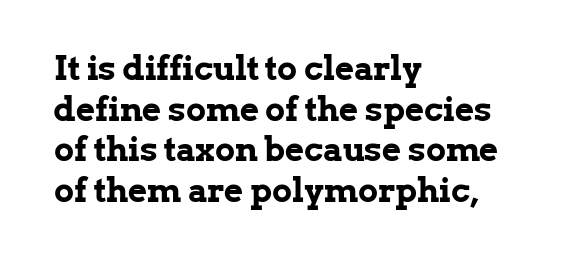
Q: Is the text bold? A: Yes.
Q: Is the text italic (slanted)? A: No, it is upright.
Q: Is the typeface a serif or a sans-serif typeface? A: Serif.
Q: Is the text underlined? A: No.
Q: How is the paragraph aligned? A: Left-aligned.
Q: Is the spacing between letters normal or unusually wide? A: Normal.
Q: Width (condensed, normal, or wide)? A: Normal.
Q: Stroke contrast? A: Low.
Q: x-height? A: Medium.
Q: Monospaced? A: No.
